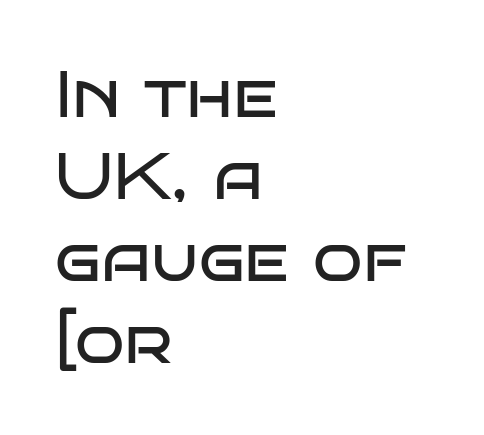
{"serif": "no", "italic": "no", "bold": "no", "weight": "regular", "width": "wide", "stroke_contrast": "low", "x_height": "large", "monospaced": "no", "underline": "no", "align": "left", "line_spacing": "normal", "line_spacing_ratio": 1.26, "letter_spacing": "normal", "letter_spacing_em": 0.0, "glyph_px": 65}
